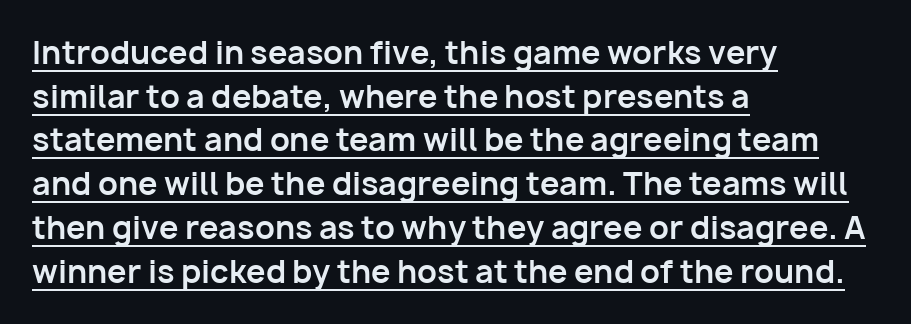
{"serif": "no", "italic": "no", "bold": "yes", "weight": "bold", "width": "normal", "stroke_contrast": "low", "x_height": "medium", "monospaced": "no", "underline": "yes", "align": "left", "line_spacing": "normal", "line_spacing_ratio": 1.41, "letter_spacing": "normal", "letter_spacing_em": 0.0, "glyph_px": 31}
